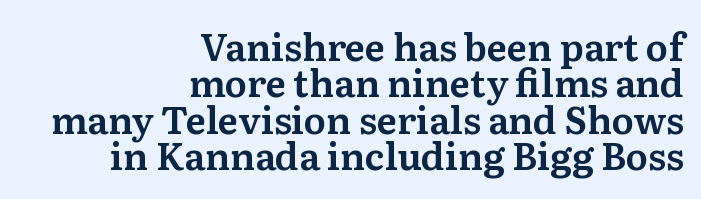
This sample has the flowing, uneven cadence of proportional lettering. The designer went with a serif here, giving each stem small feet. Only glyphs here, with clear space below each row. The line-height multiplier appears low, near solid setting. Students, note that the glyphs here touch the page at normal intervals.
